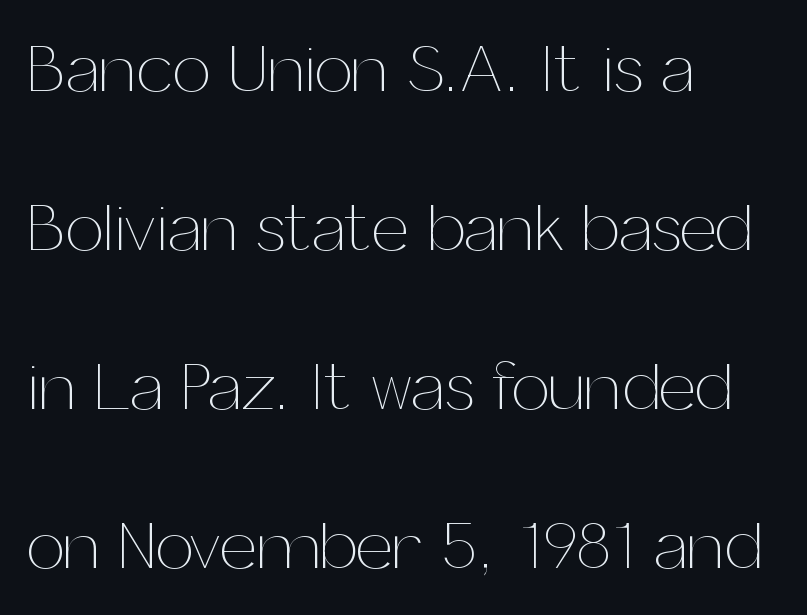
Varying glyph widths throughout — classic text-font behaviour. Unmarked baselines from the first word to the last. A typesetter would mark this as roman, not italic. A typesetter would call this zero additional tracking.
